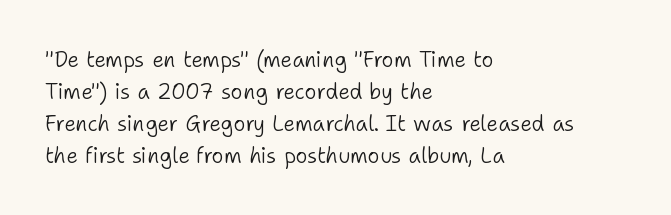
Q: Is the text bold? A: No.
Q: Is the text italic (slanted)? A: No, it is upright.
Q: Is the text underlined? A: No.
Q: How is the paragraph aligned? A: Left-aligned.
Q: Is the spacing between letters normal or unusually wide? A: Normal.
Q: Is the spacing between lines tight, normal or loose? A: Normal.
